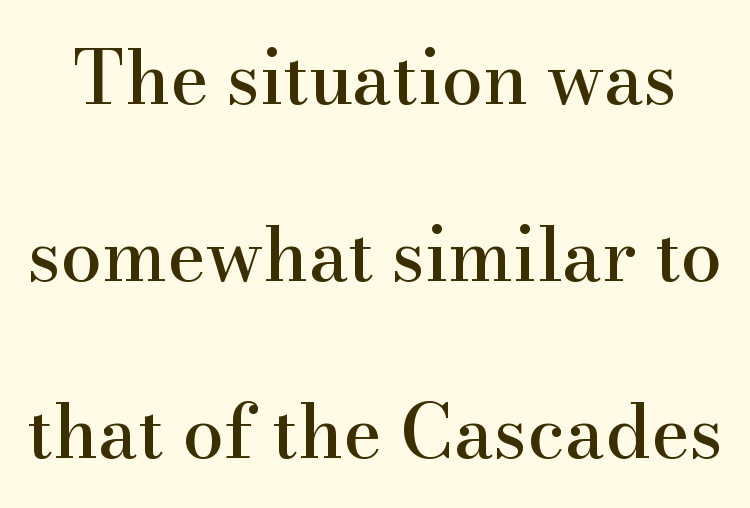
The image shows 74 px serif type, upright; set loose line spacing (2.39x), normal letter spacing, not underlined; high stroke contrast and a small x-height.
